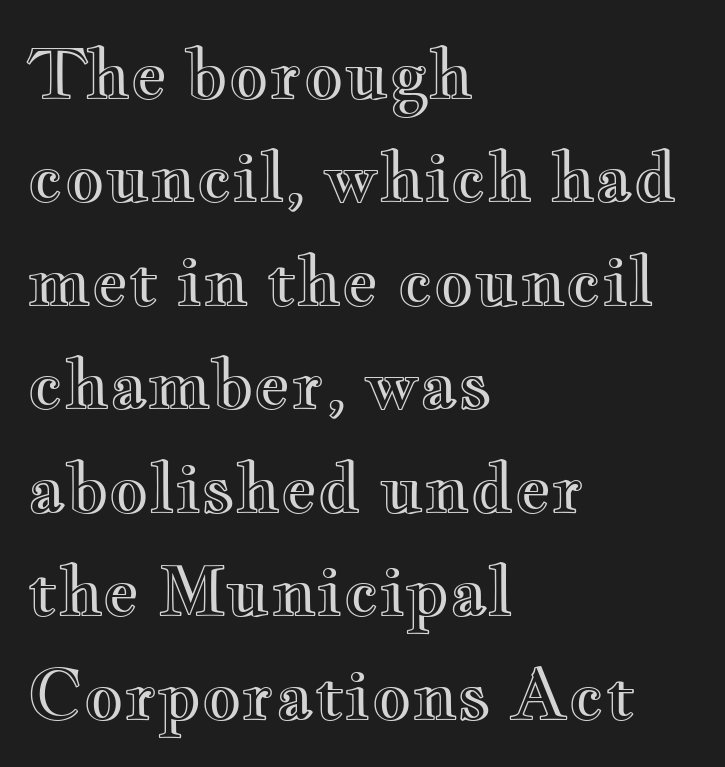
{"italic": "no", "width": "wide", "x_height": "small", "monospaced": "no", "underline": "no", "align": "left", "line_spacing": "normal", "line_spacing_ratio": 1.5, "letter_spacing": "normal", "letter_spacing_em": 0.0, "glyph_px": 69}
